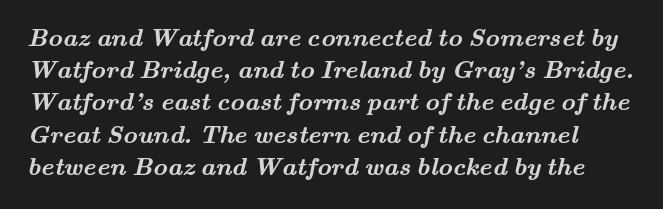
The image shows 25 px bold type; set normal line spacing (1.29x), normal letter spacing, not underlined.
